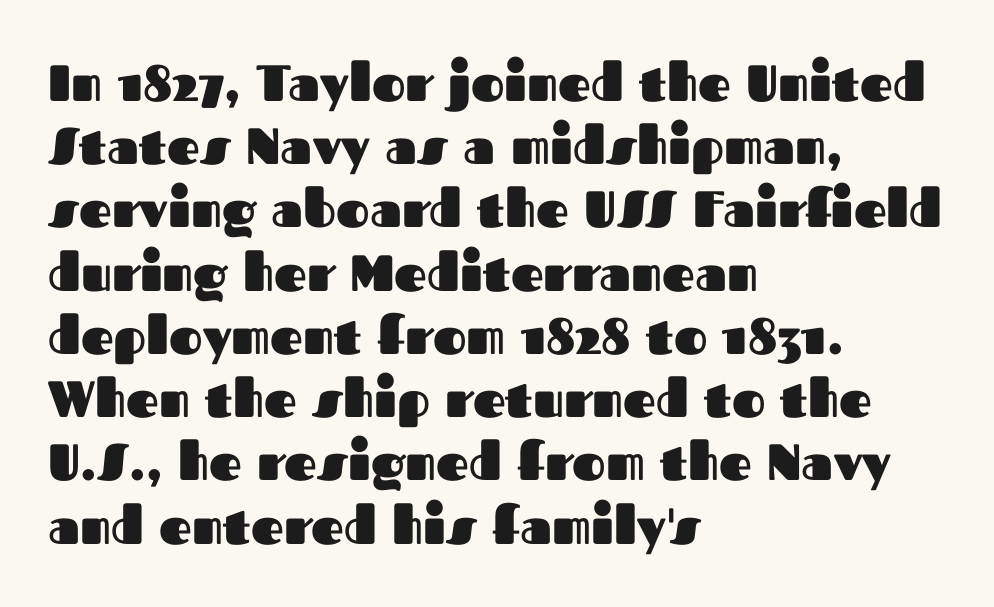
Italic? Not at all — the glyphs are vertical. The passage shown is typed in a proportional face where columns would drift. The horizontal fit of the characters is conventional and even. Does the weight exceed regular? Yes, all the way to bold.
